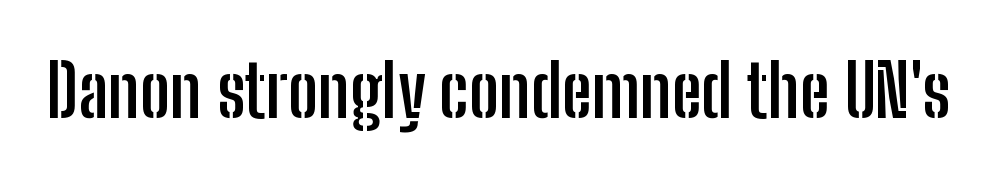
A typesetter would call this proportional, since set widths differ per character. Italic? Not at all — the glyphs are vertical. The type is set solid horizontally, with unmodified tracking. This rendering features lettering with no underline.
